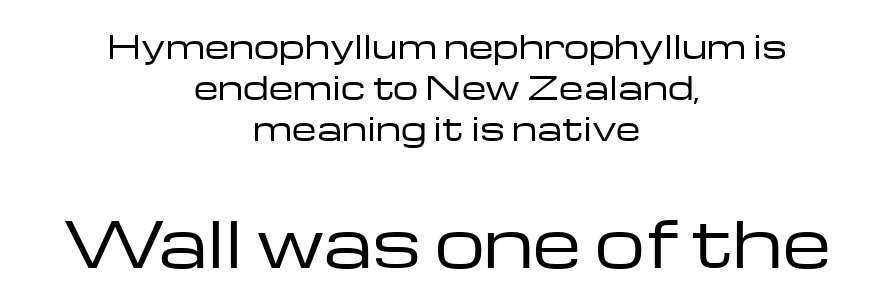
The image shows 63 px regular-weight, wide sans-serif type, upright; set centered, normal line spacing (1.28x), normal letter spacing, not underlined; the second (bottom) block is 1.97x larger; low stroke contrast and a medium x-height.
